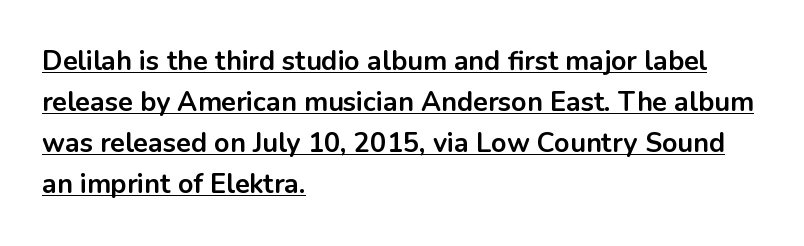
How would I describe the line gaps? Plain and ordinary. The passage shown is emphatically bold. Inter-character spacing is left at the font's built-in metrics. Notice how a bar underscores the lettering throughout. A roman cut, with each character standing at attention.
